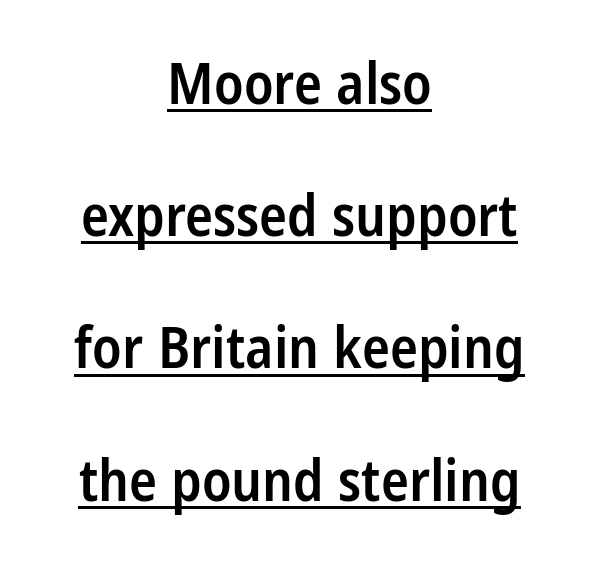
Quick note: underline on. Letter spacing: default. Varying glyph widths throughout — classic text-font behaviour. It's the straight-up-and-down kind of type.
